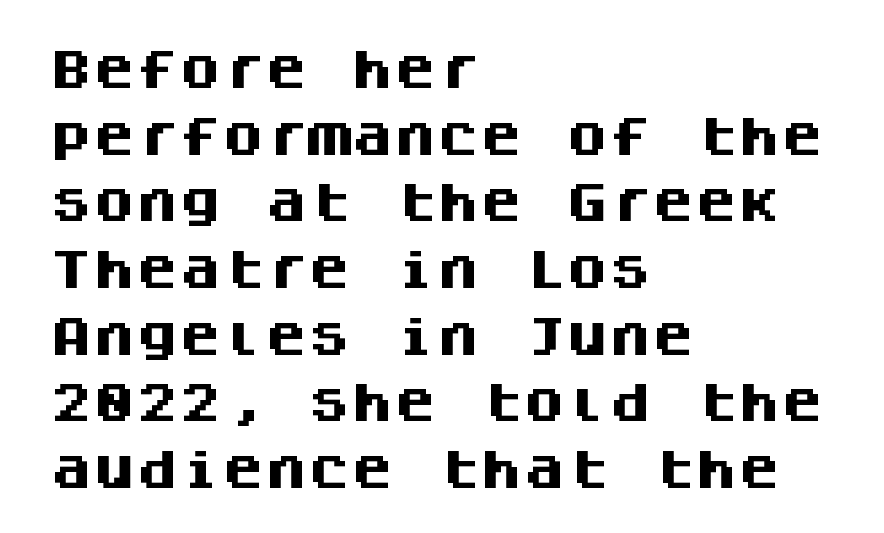
{"serif": "no", "italic": "no", "bold": "yes", "weight": "heavy", "width": "normal", "stroke_contrast": "medium", "x_height": "large", "monospaced": "yes", "underline": "no", "align": "left", "line_spacing": "normal", "line_spacing_ratio": 1.55, "letter_spacing": "normal", "letter_spacing_em": 0.0, "glyph_px": 43}
